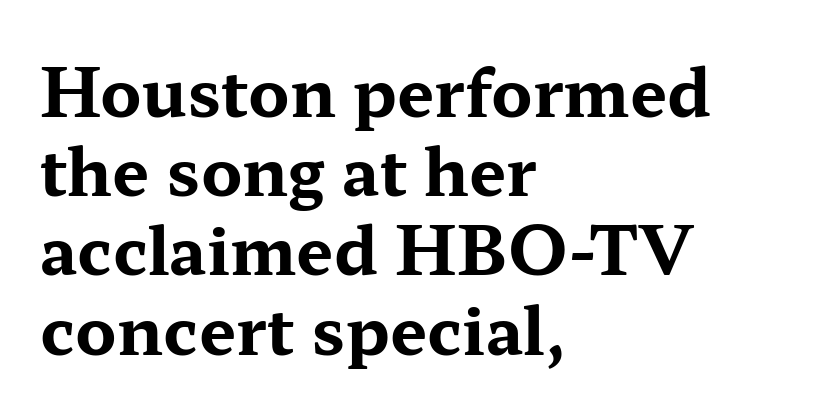
The image shows 66 px bold, wide serif type, upright; set left-aligned, line spacing 1.2x, normal letter spacing, not underlined; medium stroke contrast and a medium x-height.
